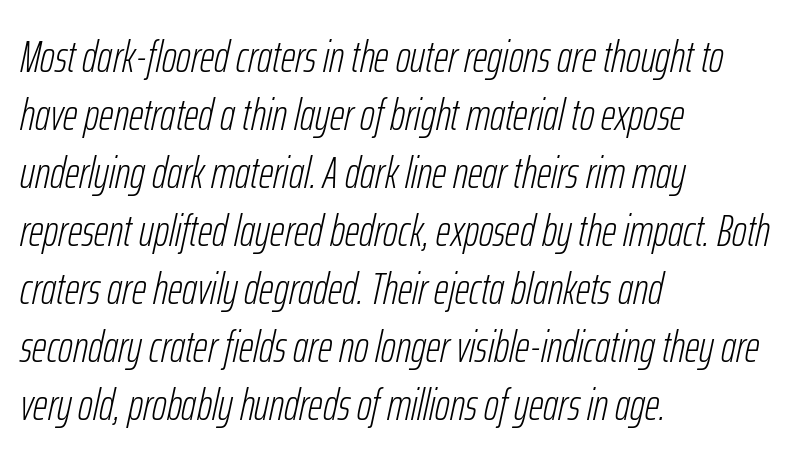
Q: Is the text bold? A: No.
Q: Is the text italic (slanted)? A: Yes, it leans right by about 12 degrees.
Q: Is the text underlined? A: No.
Q: How is the paragraph aligned? A: Left-aligned.
Q: Is the spacing between letters normal or unusually wide? A: Normal.
Q: Is the spacing between lines tight, normal or loose? A: Normal.
Q: Width (condensed, normal, or wide)? A: Condensed.
Q: Stroke contrast? A: Low.
Q: x-height? A: Medium.
Q: Monospaced? A: No.
